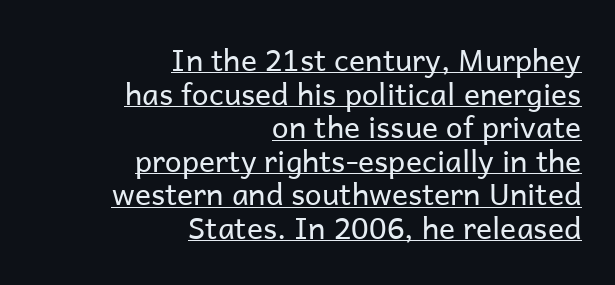
{"serif": "no", "italic": "no", "bold": "no", "weight": "regular", "width": "normal", "stroke_contrast": "low", "x_height": "medium", "monospaced": "no", "underline": "yes", "align": "right", "line_spacing": "tight", "line_spacing_ratio": 1.12, "letter_spacing": "normal", "letter_spacing_em": 0.0, "glyph_px": 30}
